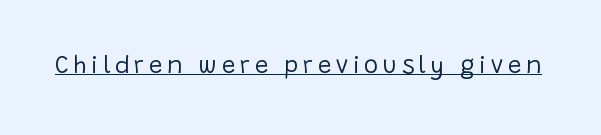
This reads as an unemphasized weight, regular at the heaviest. A typographer would call this underscored text. Posture: upright roman.
